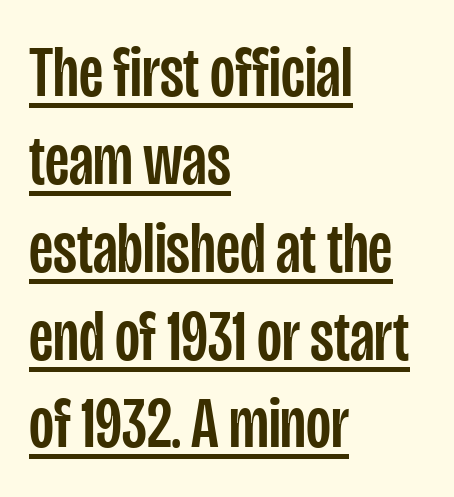
Q: Is the text italic (slanted)? A: No, it is upright.
Q: Is the typeface a serif or a sans-serif typeface? A: Sans-serif.
Q: Is the text underlined? A: Yes.
Q: How is the paragraph aligned? A: Left-aligned.
Q: Is the spacing between letters normal or unusually wide? A: Normal.
Q: Width (condensed, normal, or wide)? A: Condensed.
Q: Stroke contrast? A: Low.
Q: x-height? A: Large.
Q: Monospaced? A: No.
